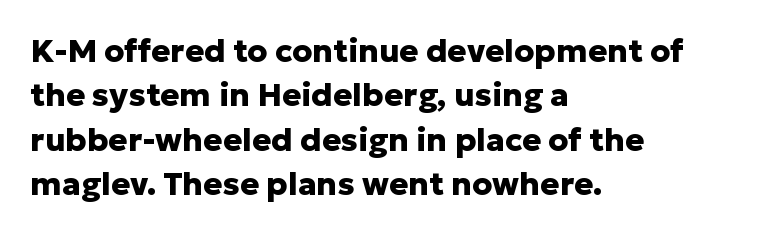
{"serif": "no", "italic": "no", "bold": "yes", "weight": "heavy", "width": "normal", "stroke_contrast": "low", "x_height": "medium", "monospaced": "no", "underline": "no", "align": "left", "line_spacing": "normal", "line_spacing_ratio": 1.39, "letter_spacing": "normal", "letter_spacing_em": 0.0, "glyph_px": 32}
